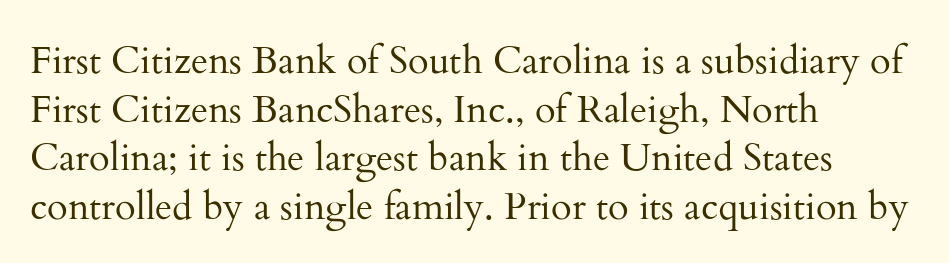
Interline gaps are of average width in this sample. The passage shown is typeset with a serif family. Nope, not italic — everything's standing straight. The area under the type is left untouched. Heft: none added — not bold.
